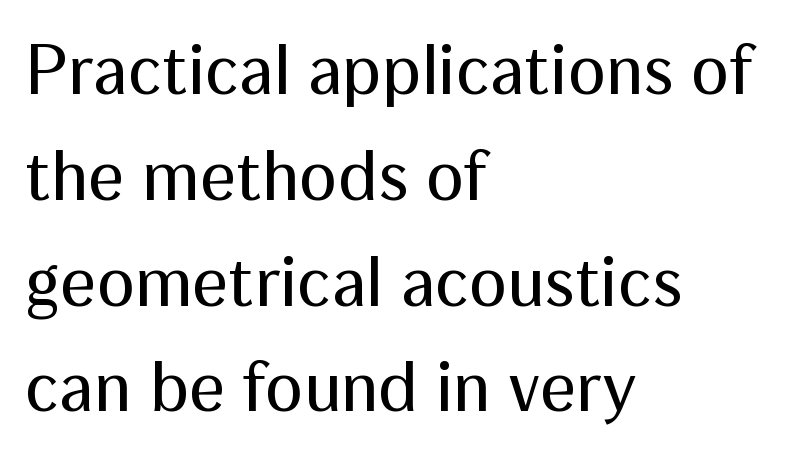
Q: Is the text bold? A: No.
Q: Is the text italic (slanted)? A: No, it is upright.
Q: Is the typeface a serif or a sans-serif typeface? A: Sans-serif.
Q: Is the text underlined? A: No.
Q: How is the paragraph aligned? A: Left-aligned.
Q: Is the spacing between letters normal or unusually wide? A: Normal.
Q: Is the spacing between lines tight, normal or loose? A: Normal.
Q: Width (condensed, normal, or wide)? A: Normal.
Q: Stroke contrast? A: Medium.
Q: x-height? A: Medium.
Q: Monospaced? A: No.
